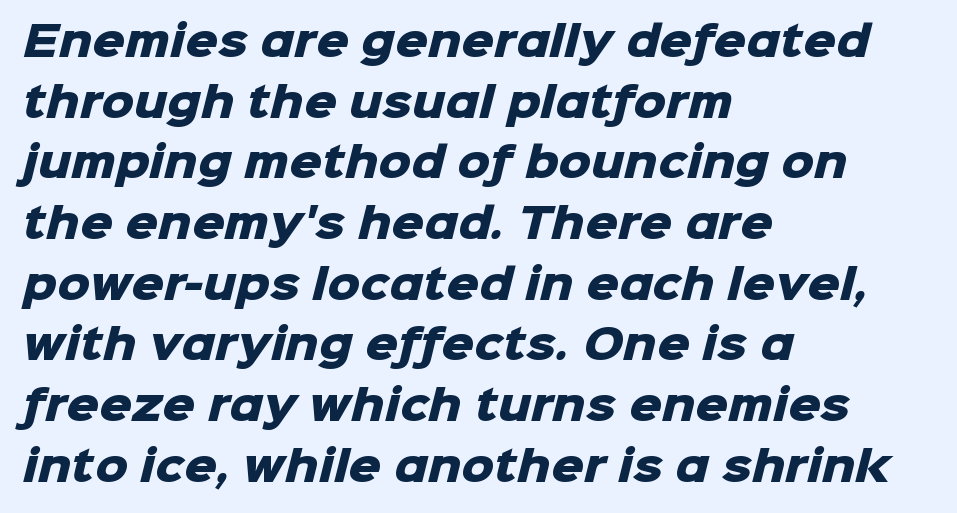
The image shows 41 px heavy sans-serif type; set left-aligned, normal line spacing (1.48x), normal letter spacing, not underlined; low stroke contrast and a medium x-height.
